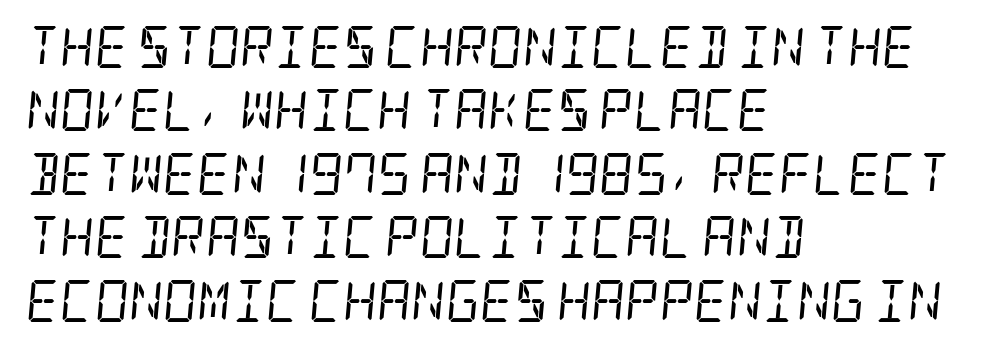
{"serif": "yes", "italic": "yes", "lean": "right", "slant_degrees": 5, "bold": "no", "weight": "regular", "width": "condensed", "stroke_contrast": "low", "x_height": "large", "underline": "no", "align": "left", "line_spacing": "normal", "line_spacing_ratio": 1.51, "letter_spacing": "normal", "letter_spacing_em": 0.0, "glyph_px": 42}
